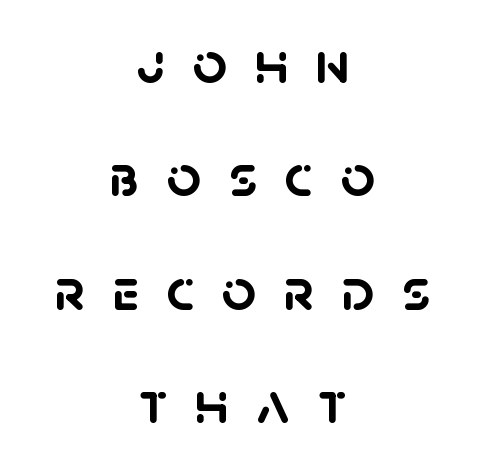
The image shows 60 px semibold sans-serif type; set centered, line spacing 1.89x, unusually wide letter spacing (+0.45 em), not underlined; low stroke contrast and a large x-height.
